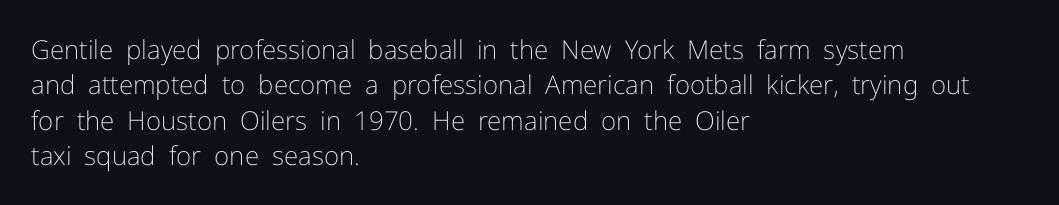
Vertically, the passage feels balanced, rows spaced as you'd expect. No italicization has been applied; the sample stays upright. A bare baseline throughout the passage. Think standard paragraph weight, or any step lighter than that.
